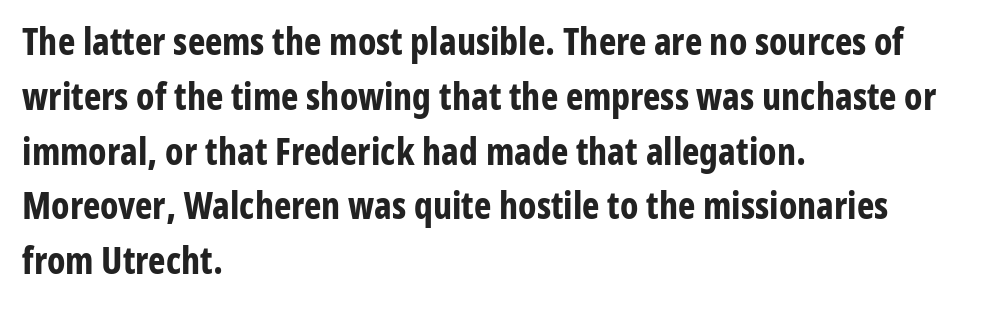
Nobody touched the tracking dial on this one. The type family on display is of the sans-serif kind. The rendering uses a moderate line-height, typical for paragraphs. The letters advance in unequal steps, a hallmark of proportional type. A classic flush-left, rag-right setting is used for this passage. The font is running at its bold setting.
